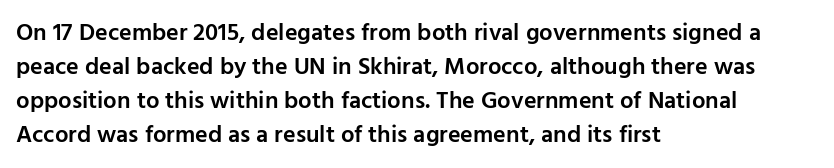
Q: Is the text bold? A: Semi-bold.
Q: Is the text italic (slanted)? A: No, it is upright.
Q: Is the text underlined? A: No.
Q: How is the paragraph aligned? A: Left-aligned.
Q: Is the spacing between letters normal or unusually wide? A: Normal.
Q: Is the spacing between lines tight, normal or loose? A: Normal.
